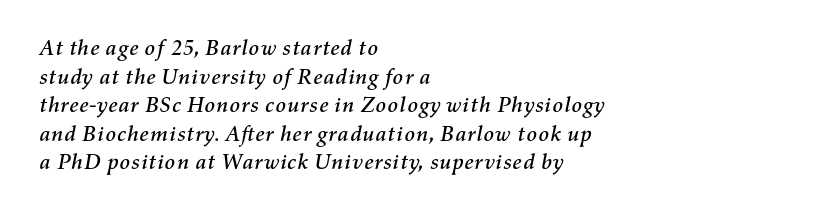
{"italic": "yes", "lean": "right", "slant_degrees": 11, "underline": "no", "align": "left", "line_spacing": "normal", "line_spacing_ratio": 1.3, "letter_spacing": "normal", "letter_spacing_em": 0.0, "glyph_px": 22}
